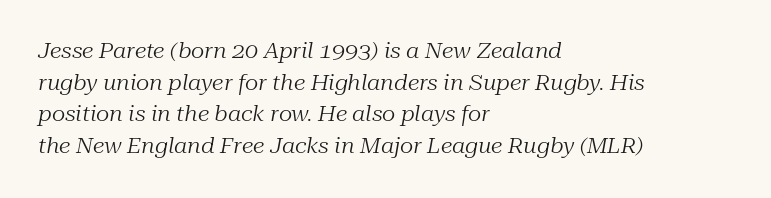
{"italic": "yes", "lean": "right", "slant_degrees": 10, "bold": "no", "underline": "no", "align": "left", "line_spacing": "normal", "line_spacing_ratio": 1.51, "letter_spacing": "normal", "letter_spacing_em": 0.0, "glyph_px": 21}
